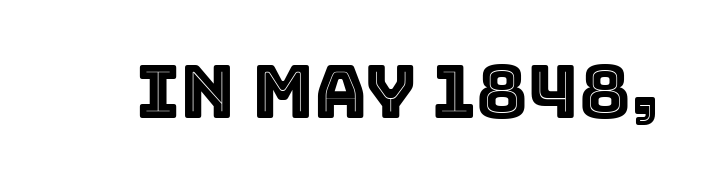
Each letter keeps its own natural width here, so spacing adapts to shape. The axis of the letterforms is exactly vertical. A typesetter would call this zero additional tracking. Unmarked baselines from the first word to the last.
